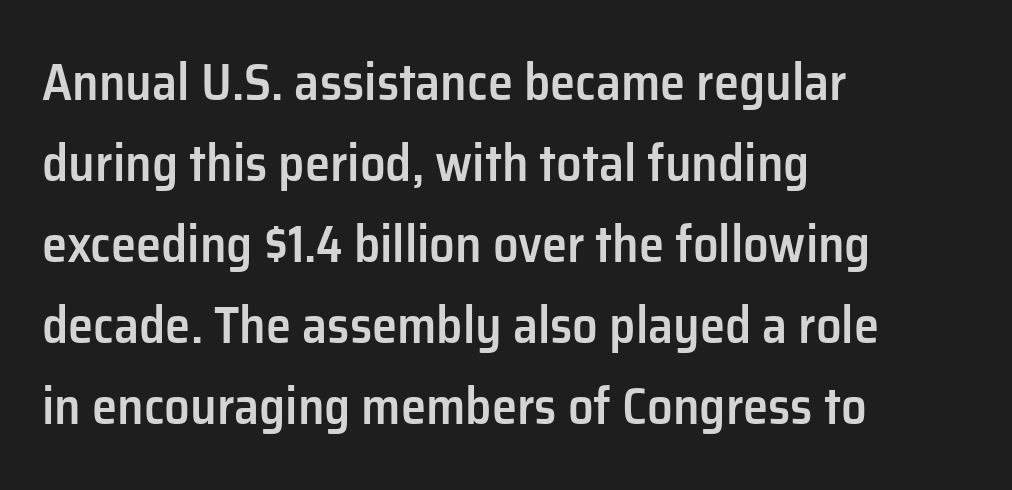
A typesetter would call this proportional, since set widths differ per character. Compared with typical body copy, the letter spacing here is the same. If you drew a line through each stem, it would be perfectly vertical. Underline: absent.
